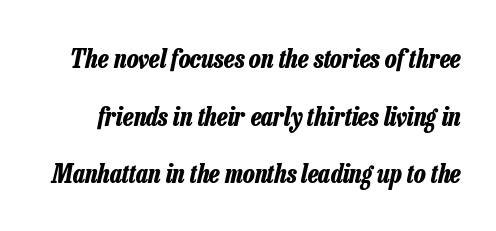
{"italic": "yes", "lean": "right", "slant_degrees": 13, "bold": "yes", "underline": "no", "line_spacing": "loose", "line_spacing_ratio": 2.22, "letter_spacing": "normal", "letter_spacing_em": 0.0, "glyph_px": 26}
